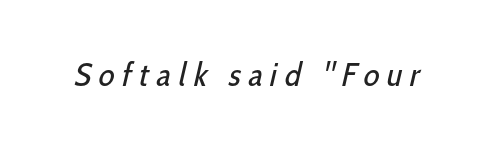
{"serif": "no", "bold": "no", "weight": "regular", "width": "condensed", "stroke_contrast": "low", "x_height": "medium", "monospaced": "no", "underline": "no", "letter_spacing": "wide", "letter_spacing_em": 0.23, "glyph_px": 33}
